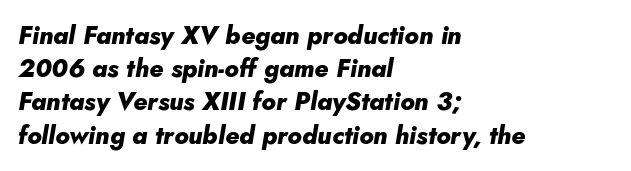
Where is the straight margin? On the left. If you measured baseline to baseline, you'd find a middling distance. The letterforms sit shoulder to shoulder at normal distance. These words are printed bold, with thick strokes throughout. Style check: oblique. The specimen omits any rule beneath the text block's lines.
